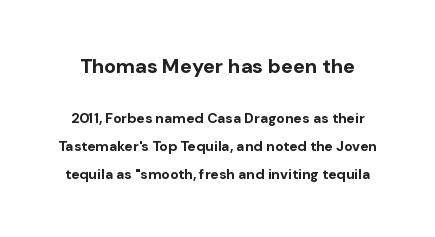
Q: Is the text bold? A: Yes.
Q: Is the text italic (slanted)? A: No, it is upright.
Q: Is the text underlined? A: No.
Q: Is the spacing between letters normal or unusually wide? A: Normal.
Q: Is the spacing between lines tight, normal or loose? A: Loose.
Q: Which block of text is set in a larger size, the first (top) or the second (bottom)? A: The first (top) one.
